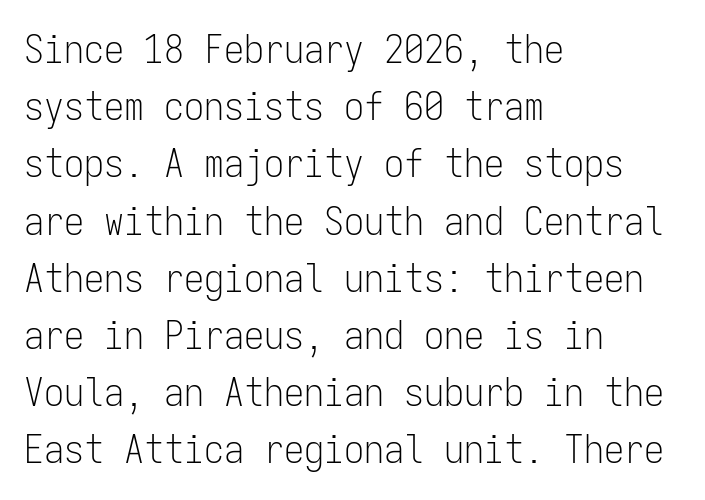
{"serif": "no", "italic": "no", "bold": "no", "weight": "light", "width": "condensed", "stroke_contrast": "low", "x_height": "medium", "monospaced": "yes", "underline": "no", "align": "left", "line_spacing": "normal", "line_spacing_ratio": 1.43, "letter_spacing": "normal", "letter_spacing_em": 0.0, "glyph_px": 40}
